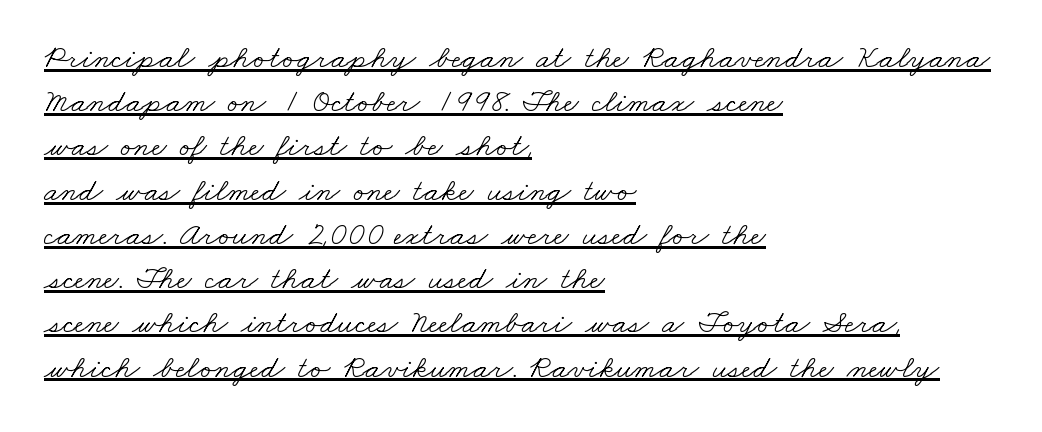
{"serif": "yes", "bold": "no", "weight": "light", "width": "wide", "stroke_contrast": "low", "x_height": "small", "monospaced": "no", "underline": "yes", "align": "left", "line_spacing": "normal", "line_spacing_ratio": 1.34, "letter_spacing": "normal", "letter_spacing_em": 0.0, "glyph_px": 33}
